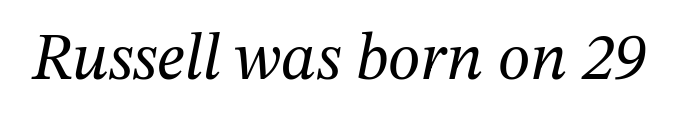
Q: Is the text bold? A: No.
Q: Is the text italic (slanted)? A: Yes, it leans right by about 12 degrees.
Q: Is the typeface a serif or a sans-serif typeface? A: Serif.
Q: Is the text underlined? A: No.
Q: Is the spacing between letters normal or unusually wide? A: Normal.
Q: Width (condensed, normal, or wide)? A: Normal.
Q: Stroke contrast? A: Medium.
Q: x-height? A: Medium.
Q: Monospaced? A: No.
